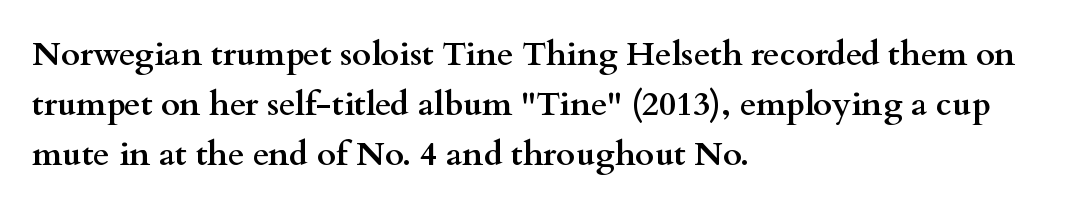
Q: Is the text bold? A: Yes.
Q: Is the text italic (slanted)? A: No, it is upright.
Q: Is the typeface a serif or a sans-serif typeface? A: Serif.
Q: Is the text underlined? A: No.
Q: How is the paragraph aligned? A: Left-aligned.
Q: Is the spacing between letters normal or unusually wide? A: Normal.
Q: Is the spacing between lines tight, normal or loose? A: Normal.
Q: Width (condensed, normal, or wide)? A: Wide.
Q: Stroke contrast? A: Medium.
Q: x-height? A: Small.
Q: Monospaced? A: No.
